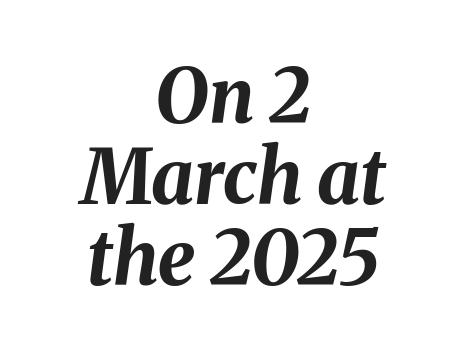
{"italic": "yes", "lean": "right", "slant_degrees": 8, "bold": "yes", "weight": "bold", "width": "normal", "stroke_contrast": "medium", "x_height": "medium", "monospaced": "no", "underline": "no", "align": "center", "line_spacing": "tight", "line_spacing_ratio": 1.08, "letter_spacing": "normal", "letter_spacing_em": 0.0, "glyph_px": 75}
